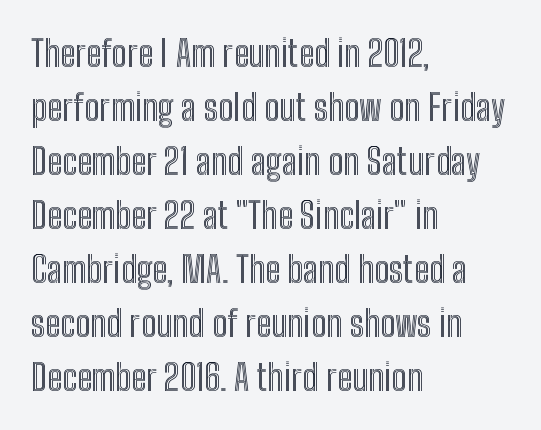
Q: Is the text italic (slanted)? A: No, it is upright.
Q: Is the text underlined? A: No.
Q: How is the paragraph aligned? A: Left-aligned.
Q: Is the spacing between letters normal or unusually wide? A: Normal.
Q: Is the spacing between lines tight, normal or loose? A: Normal.
Q: Width (condensed, normal, or wide)? A: Condensed.
Q: x-height? A: Medium.
Q: Monospaced? A: No.
